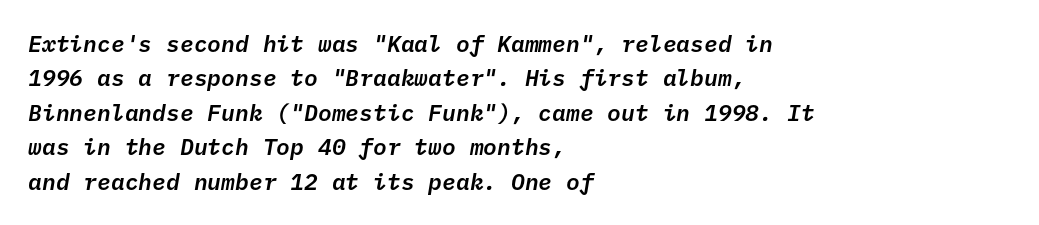
{"italic": "yes", "lean": "right", "slant_degrees": 10, "underline": "no", "align": "left", "line_spacing": "normal", "line_spacing_ratio": 1.5, "letter_spacing": "normal", "letter_spacing_em": 0.0, "glyph_px": 23}
